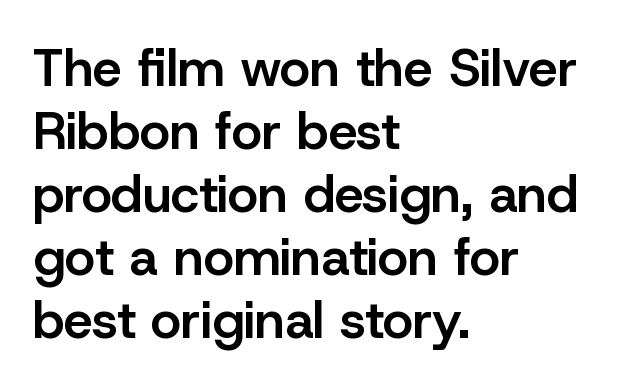
Is this a sans? Yes — the strokes have no serifs. Is this a fixed-width face? No — the glyphs have proportional, varying widths. The foot of each line stays bare and open. Upright lettering throughout. These lines carry some extra weight — a demibold, not a full bold.
